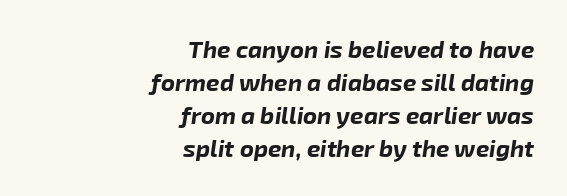
{"italic": "yes", "lean": "right", "slant_degrees": 8, "bold": "yes", "underline": "no", "align": "right", "line_spacing": "normal", "line_spacing_ratio": 1.38, "letter_spacing": "normal", "letter_spacing_em": 0.0, "glyph_px": 24}
